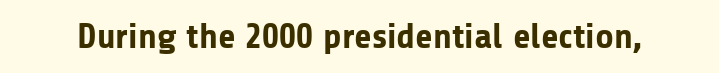
Q: Is the text bold? A: Yes.
Q: Is the text italic (slanted)? A: No, it is upright.
Q: Is the typeface a serif or a sans-serif typeface? A: Sans-serif.
Q: Is the text underlined? A: No.
Q: Is the spacing between letters normal or unusually wide? A: Normal.
Q: Width (condensed, normal, or wide)? A: Normal.
Q: Stroke contrast? A: Low.
Q: x-height? A: Medium.
Q: Monospaced? A: No.
